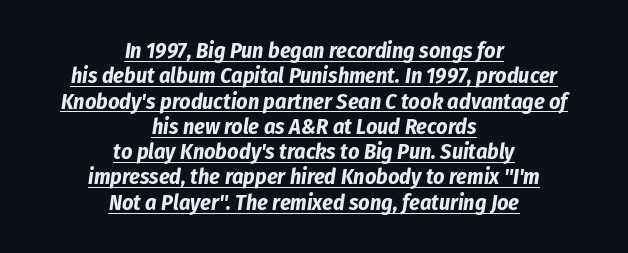
{"italic": "yes", "lean": "right", "slant_degrees": 8, "bold": "yes", "underline": "yes", "align": "center", "line_spacing": "tight", "line_spacing_ratio": 1.15, "letter_spacing": "normal", "letter_spacing_em": 0.0, "glyph_px": 22}
